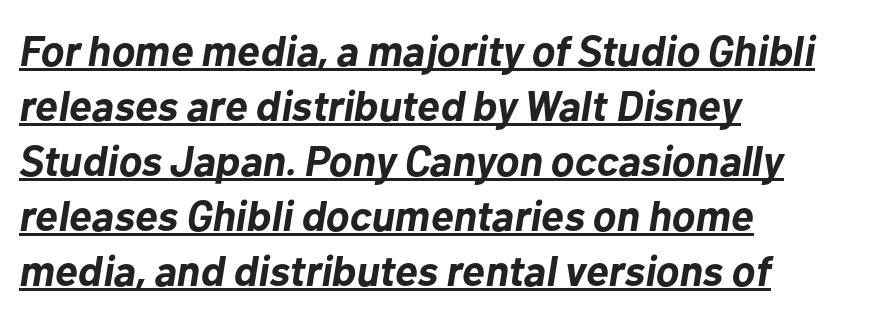
{"italic": "yes", "lean": "right", "slant_degrees": 10, "bold": "yes", "weight": "bold", "width": "normal", "stroke_contrast": "low", "x_height": "medium", "monospaced": "no", "underline": "yes", "align": "left", "line_spacing": "normal", "line_spacing_ratio": 1.28, "letter_spacing": "normal", "letter_spacing_em": 0.0, "glyph_px": 43}
